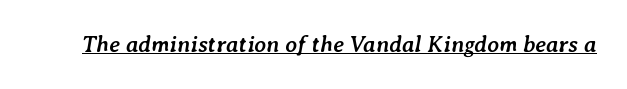
{"italic": "yes", "lean": "right", "slant_degrees": 7, "bold": "yes", "underline": "yes", "letter_spacing": "normal", "letter_spacing_em": 0.0, "glyph_px": 23}
